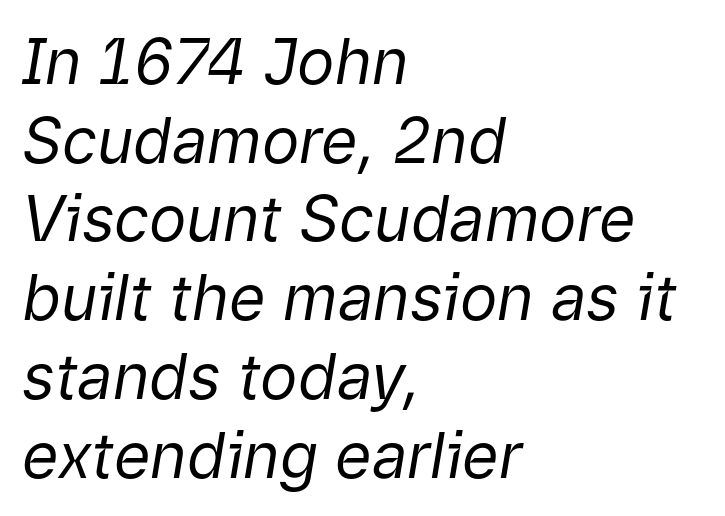
Q: Is the text bold? A: No.
Q: Is the text italic (slanted)? A: Yes, it leans right by about 9 degrees.
Q: Is the text underlined? A: No.
Q: How is the paragraph aligned? A: Left-aligned.
Q: Is the spacing between letters normal or unusually wide? A: Normal.
Q: Is the spacing between lines tight, normal or loose? A: Normal.
Q: Width (condensed, normal, or wide)? A: Normal.
Q: Stroke contrast? A: Low.
Q: x-height? A: Medium.
Q: Monospaced? A: No.
